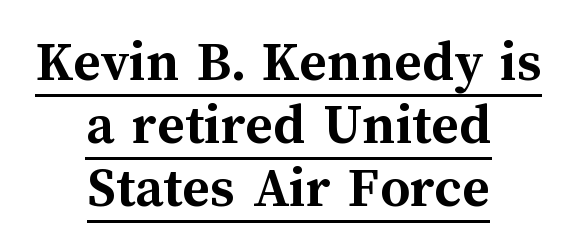
Each letter keeps its own natural width here, so spacing adapts to shape. These characters rest on top of a visible drawn line. Does the lettering tilt? It doesn't — this is upright. This sample uses plain, unmodified letter spacing. Does the copy run flush right? No — it is centered line by line.
